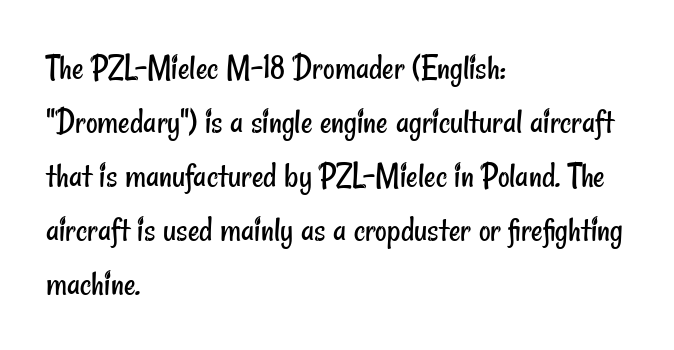
{"serif": "no", "bold": "no", "weight": "regular", "width": "condensed", "stroke_contrast": "low", "x_height": "small", "monospaced": "no", "underline": "no", "align": "left", "line_spacing": "normal", "line_spacing_ratio": 1.5, "letter_spacing": "normal", "letter_spacing_em": 0.0, "glyph_px": 36}
